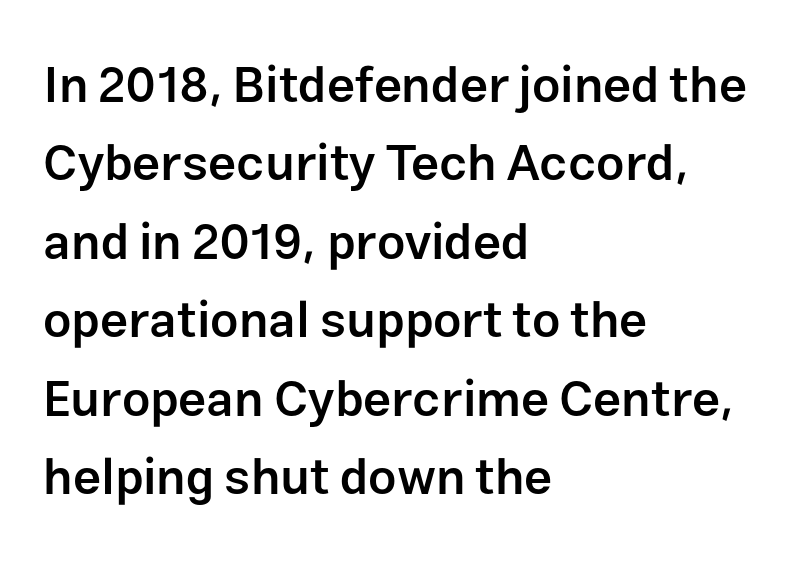
Q: Is the text bold? A: Semi-bold.
Q: Is the text italic (slanted)? A: No, it is upright.
Q: Is the typeface a serif or a sans-serif typeface? A: Sans-serif.
Q: Is the text underlined? A: No.
Q: How is the paragraph aligned? A: Left-aligned.
Q: Is the spacing between letters normal or unusually wide? A: Normal.
Q: Is the spacing between lines tight, normal or loose? A: Normal.
Q: Width (condensed, normal, or wide)? A: Normal.
Q: Stroke contrast? A: Low.
Q: x-height? A: Medium.
Q: Monospaced? A: No.
